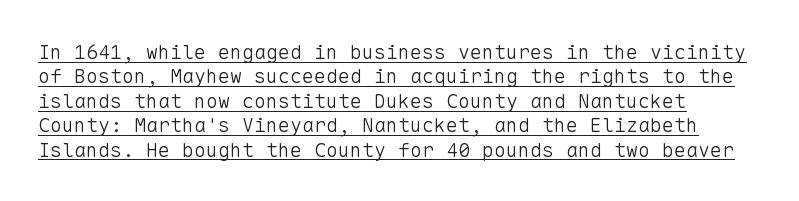
{"italic": "no", "bold": "no", "underline": "yes", "align": "left", "line_spacing_ratio": 1.22, "letter_spacing": "normal", "letter_spacing_em": 0.0, "glyph_px": 20}
